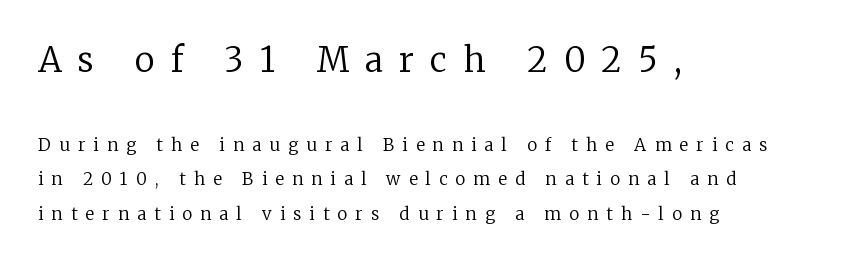
Q: Is the text bold? A: No.
Q: Is the text italic (slanted)? A: No, it is upright.
Q: Is the typeface a serif or a sans-serif typeface? A: Serif.
Q: Is the text underlined? A: No.
Q: How is the paragraph aligned? A: Left-aligned.
Q: Is the spacing between letters normal or unusually wide? A: Unusually wide.
Q: Is the spacing between lines tight, normal or loose? A: Loose.
Q: Which block of text is set in a larger size, the first (top) or the second (bottom)? A: The first (top) one.
Q: Width (condensed, normal, or wide)? A: Normal.
Q: Stroke contrast? A: Low.
Q: x-height? A: Medium.
Q: Monospaced? A: No.
